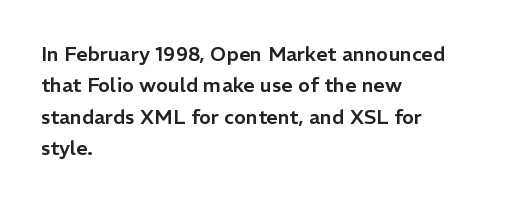
The image shows 20 px text type, upright; set left-aligned, normal line spacing (1.57x), normal letter spacing, not underlined.
